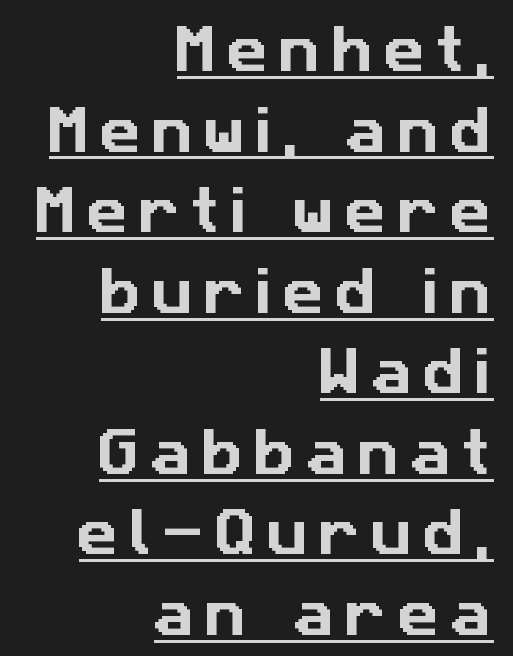
Q: Is the typeface a serif or a sans-serif typeface? A: Sans-serif.
Q: Is the text underlined? A: Yes.
Q: How is the paragraph aligned? A: Right-aligned.
Q: Is the spacing between letters normal or unusually wide? A: Unusually wide.
Q: Is the spacing between lines tight, normal or loose? A: Normal.
Q: Width (condensed, normal, or wide)? A: Normal.
Q: Stroke contrast? A: Low.
Q: x-height? A: Medium.
Q: Monospaced? A: No.
